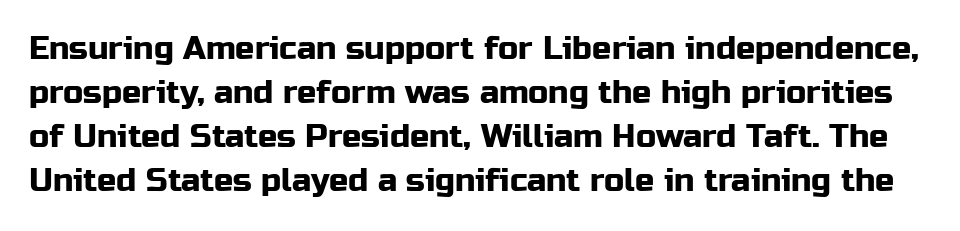
The image shows 32 px sans-serif type, upright; set normal line spacing (1.38x), normal letter spacing, not underlined; low stroke contrast and a medium x-height.
